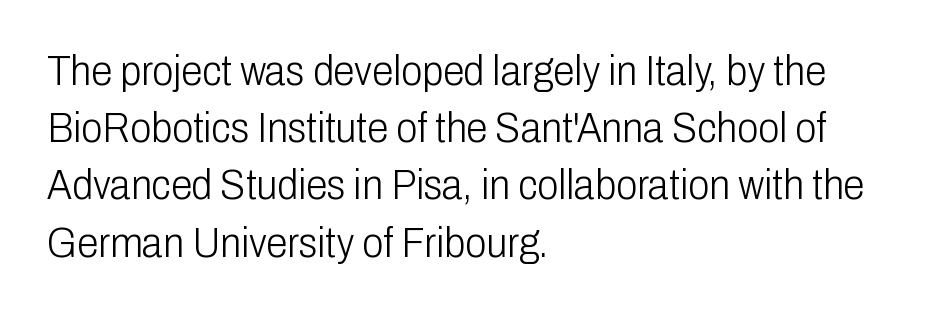
The image shows 43 px light, condensed sans-serif type, upright; set left-aligned, normal line spacing (1.33x), normal letter spacing, not underlined; low stroke contrast and a medium x-height.
